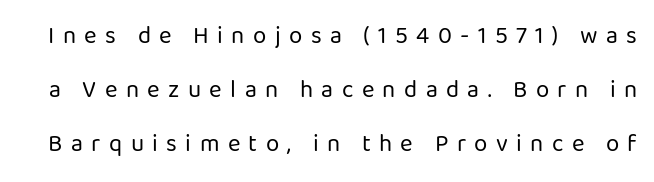
Spacing between characters has been opened up far beyond the box default. Weight class: somewhere from thin through regular. Leading is clearly above the norm, producing a sparse column. A bare baseline throughout the passage. Is there any slant? The stems are plumb.
